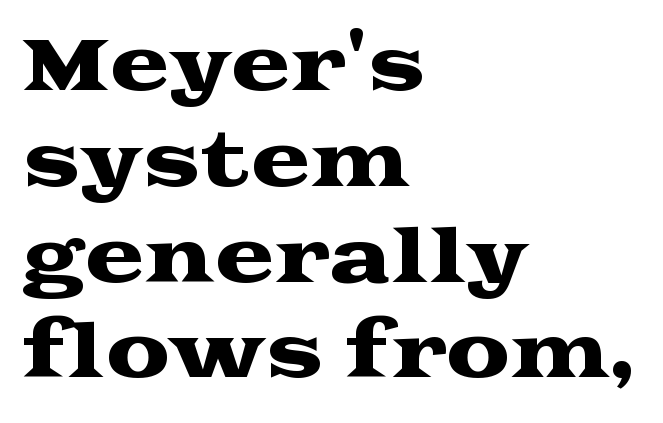
{"serif": "yes", "italic": "no", "width": "wide", "stroke_contrast": "medium", "x_height": "medium", "monospaced": "no", "underline": "no", "align": "left", "line_spacing": "normal", "line_spacing_ratio": 1.33, "letter_spacing": "normal", "letter_spacing_em": 0.0, "glyph_px": 72}
